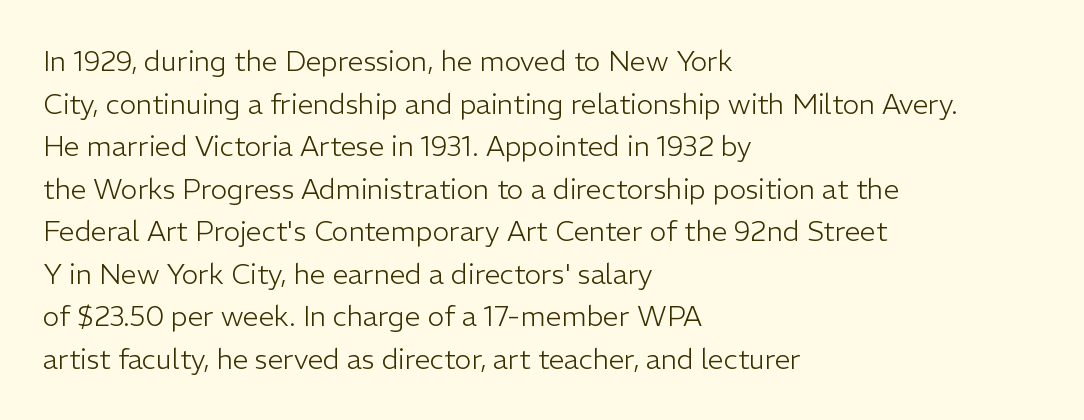
Q: Is the text bold? A: No.
Q: Is the text italic (slanted)? A: No, it is upright.
Q: Is the typeface a serif or a sans-serif typeface? A: Sans-serif.
Q: Is the text underlined? A: No.
Q: How is the paragraph aligned? A: Left-aligned.
Q: Is the spacing between letters normal or unusually wide? A: Normal.
Q: Is the spacing between lines tight, normal or loose? A: Normal.
Q: Width (condensed, normal, or wide)? A: Normal.
Q: Stroke contrast? A: Low.
Q: x-height? A: Medium.
Q: Monospaced? A: No.
